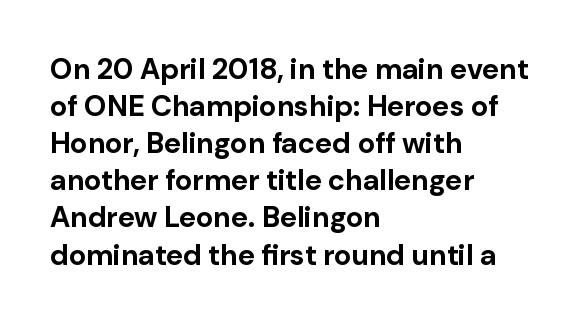
{"serif": "no", "italic": "no", "bold": "yes", "weight": "bold", "width": "normal", "stroke_contrast": "low", "x_height": "medium", "monospaced": "no", "underline": "no", "align": "left", "line_spacing": "normal", "line_spacing_ratio": 1.28, "letter_spacing": "normal", "letter_spacing_em": 0.0, "glyph_px": 29}
